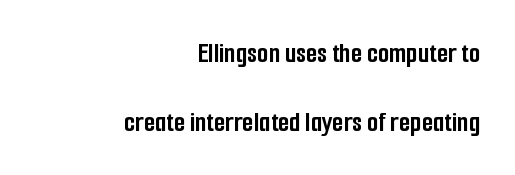
Check the space under the baseline: it is left empty. Baseline-to-baseline distance is far greater than the letter height. Each letter's strokes conclude bluntly, with no projecting serifs. The lettering holds an erect, upright posture throughout. Notice how thick the strokes are: this is what a full bold looks like.
